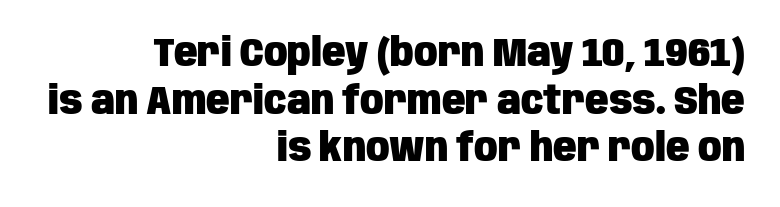
The image shows 39 px heavy, condensed sans-serif type, upright; set right-aligned, line spacing 1.22x, normal letter spacing, not underlined; low stroke contrast and a large x-height.
